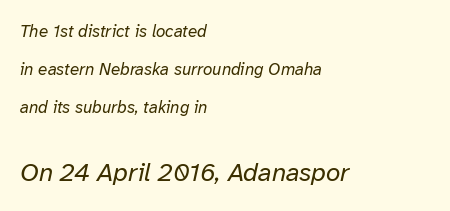
{"italic": "yes", "lean": "right", "slant_degrees": 12, "bold": "no", "underline": "no", "align": "left", "line_spacing": "loose", "line_spacing_ratio": 2.24, "letter_spacing": "normal", "letter_spacing_em": 0.0, "larger_block": "second", "size_ratio": 1.53, "glyph_px": 26}
